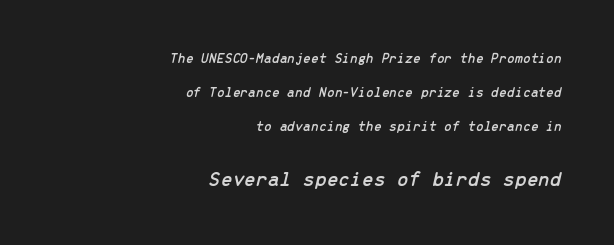
Q: Is the text italic (slanted)? A: Yes, it leans right by about 13 degrees.
Q: Is the text underlined? A: No.
Q: How is the paragraph aligned? A: Right-aligned.
Q: Is the spacing between letters normal or unusually wide? A: Normal.
Q: Is the spacing between lines tight, normal or loose? A: Loose.
Q: Which block of text is set in a larger size, the first (top) or the second (bottom)? A: The second (bottom) one.
